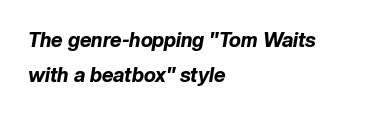
Q: Is the text bold? A: Yes.
Q: Is the text italic (slanted)? A: Yes, it leans right by about 10 degrees.
Q: Is the text underlined? A: No.
Q: How is the paragraph aligned? A: Left-aligned.
Q: Is the spacing between letters normal or unusually wide? A: Normal.
